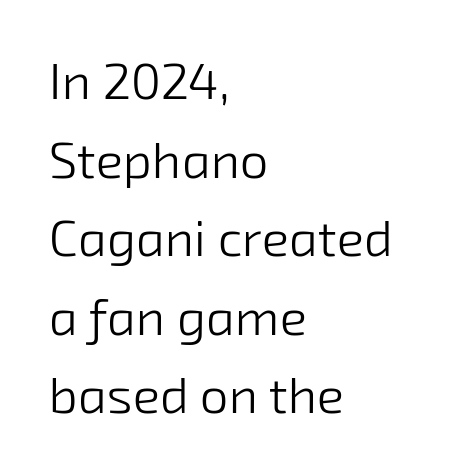
Baseline-to-baseline distance is the conventional proportion of letter height. The rendering uses natural spacing where letterforms have individual widths. A quiet, ordinary-to-light weight characterises the typeface. Here the glyphs are tracked normally, forming tight word shapes. The foot of each line stays bare and open. The paragraph has a hard left edge and a soft right edge.
